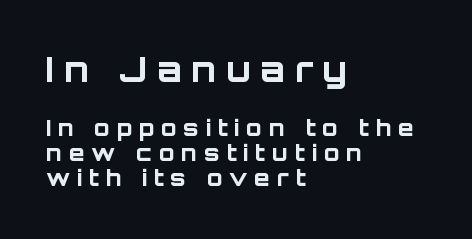
Q: Is the text bold? A: Yes.
Q: Is the text italic (slanted)? A: No, it is upright.
Q: Is the typeface a serif or a sans-serif typeface? A: Sans-serif.
Q: Is the text underlined? A: No.
Q: How is the paragraph aligned? A: Left-aligned.
Q: Is the spacing between letters normal or unusually wide? A: Unusually wide.
Q: Is the spacing between lines tight, normal or loose? A: Tight.
Q: Which block of text is set in a larger size, the first (top) or the second (bottom)? A: The first (top) one.
Q: Width (condensed, normal, or wide)? A: Normal.
Q: Stroke contrast? A: Low.
Q: x-height? A: Large.
Q: Monospaced? A: No.
